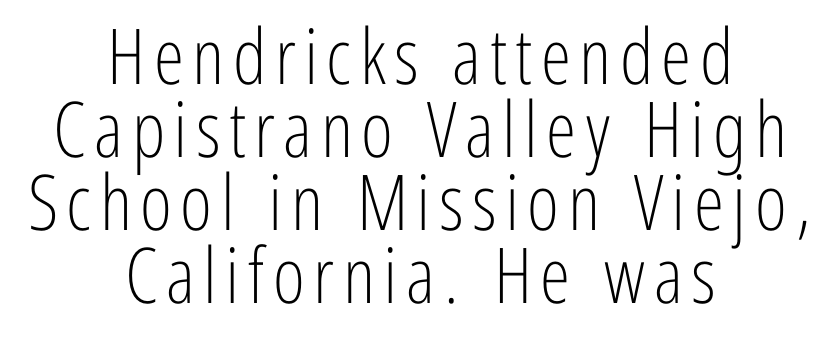
The strokes carry an ordinary text weight at most. Typographically, this falls in the sans-serif category. If you drew a line through each stem, it would be perfectly vertical. The passage shown stacks its lines with hardly any gap. A bare baseline throughout the passage.
